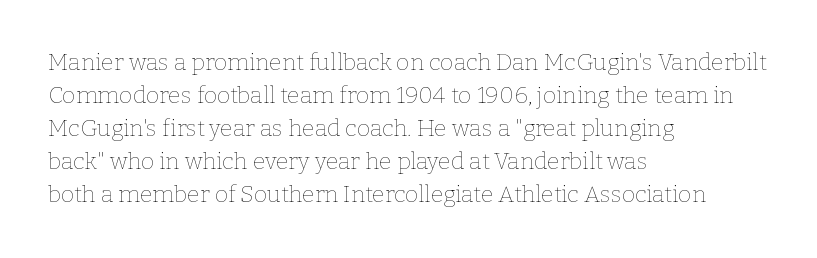
{"italic": "no", "bold": "no", "underline": "no", "align": "left", "line_spacing": "normal", "line_spacing_ratio": 1.44, "letter_spacing": "normal", "letter_spacing_em": 0.0, "glyph_px": 23}
